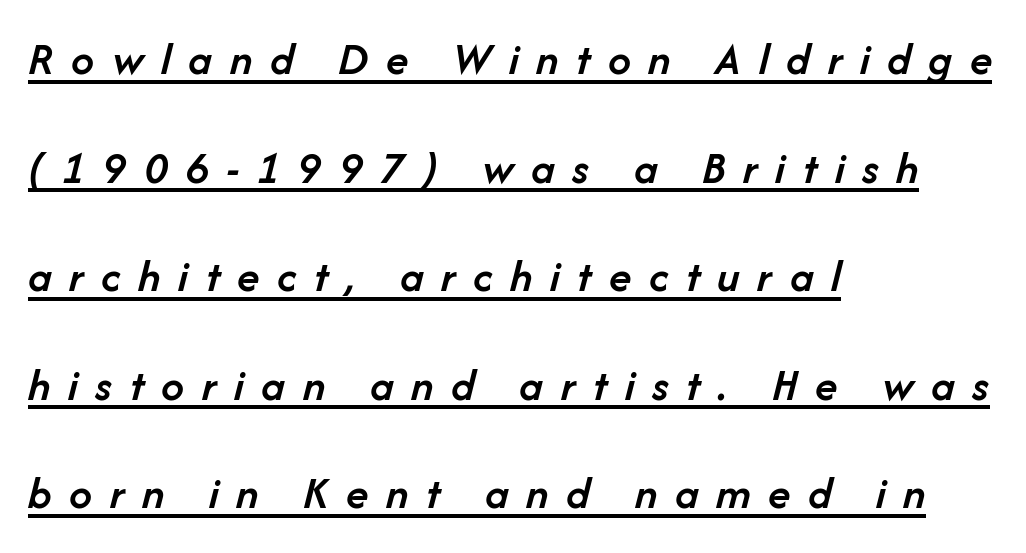
Q: Is the text bold? A: Semi-bold.
Q: Is the text italic (slanted)? A: Yes, it leans right by about 14 degrees.
Q: Is the text underlined? A: Yes.
Q: How is the paragraph aligned? A: Left-aligned.
Q: Is the spacing between letters normal or unusually wide? A: Unusually wide.
Q: Is the spacing between lines tight, normal or loose? A: Loose.
Q: Width (condensed, normal, or wide)? A: Normal.
Q: Stroke contrast? A: Low.
Q: x-height? A: Medium.
Q: Monospaced? A: No.
